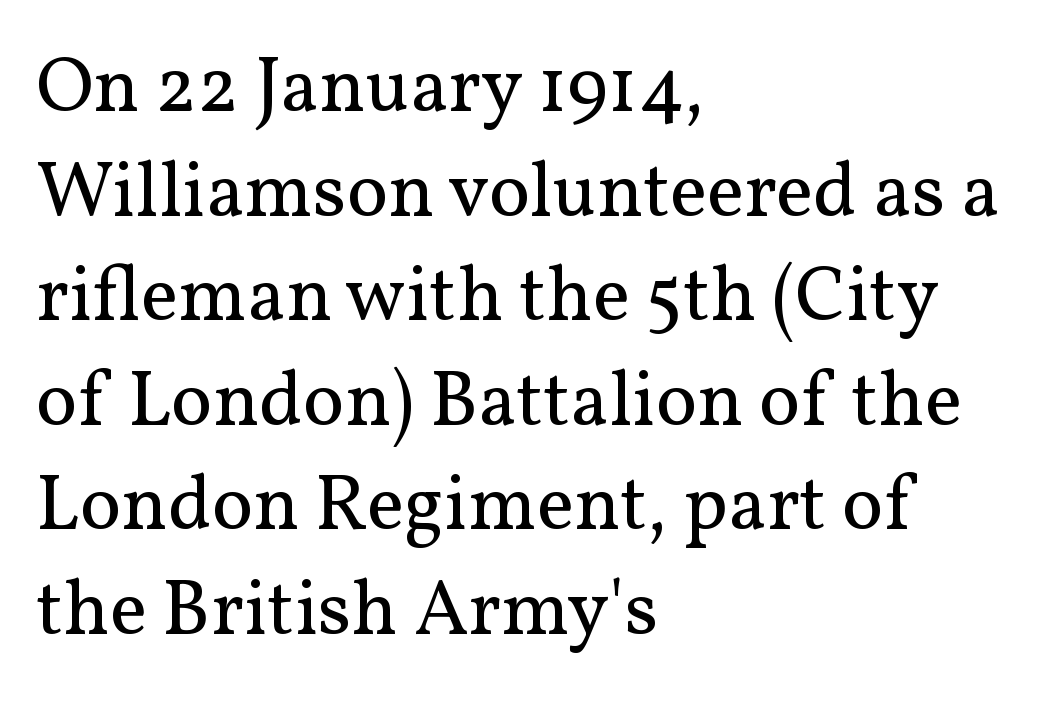
Each line starts at the same left margin while the right side varies. Vertical stems look standard width or narrower in stroke. Each word holds together tightly as a unit, with standard inter-letter gaps. Serif or sans? Serif — the stroke terminals have little feet. Beneath every word, the page is bare.
